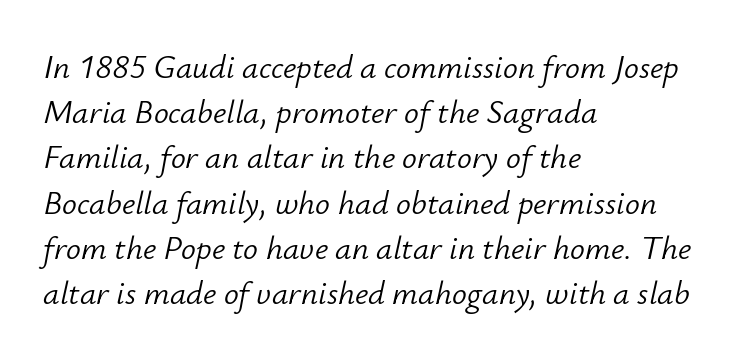
The image shows 33 px light type, italic (leaning right); set left-aligned, normal line spacing (1.37x), normal letter spacing, not underlined; low stroke contrast and a small x-height.
